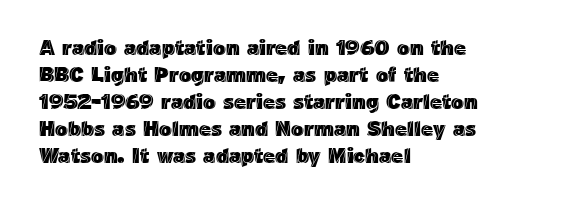
The letters stand straight up with perfectly vertical stems. Tracking here is standard; glyphs follow each other at the usual distance. Whoever set this chose a conventional vertical rhythm. The paragraph has a hard left edge and a soft right edge. Has an underline been added? It has not.
